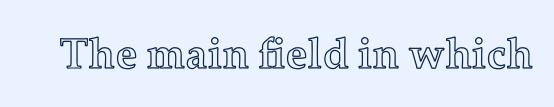
{"italic": "no", "width": "normal", "x_height": "medium", "monospaced": "no", "underline": "no", "letter_spacing": "normal", "letter_spacing_em": 0.0, "glyph_px": 43}
